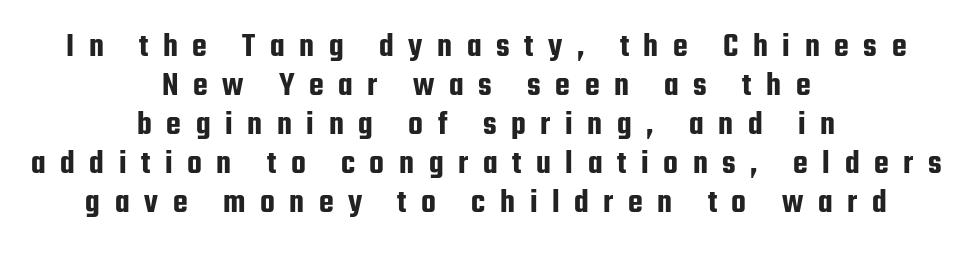
Layout note: lines centered. A typesetter would mark this as roman, not italic. Spacing between characters has been opened up far beyond the box default. Each letter keeps its own natural width here, so spacing adapts to shape.
